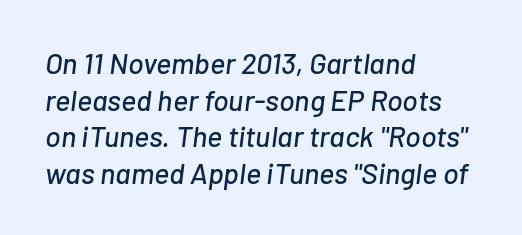
The image shows 29 px text type, italic (leaning right); set left-aligned, normal line spacing (1.26x), normal letter spacing, not underlined; low stroke contrast and a medium x-height.
